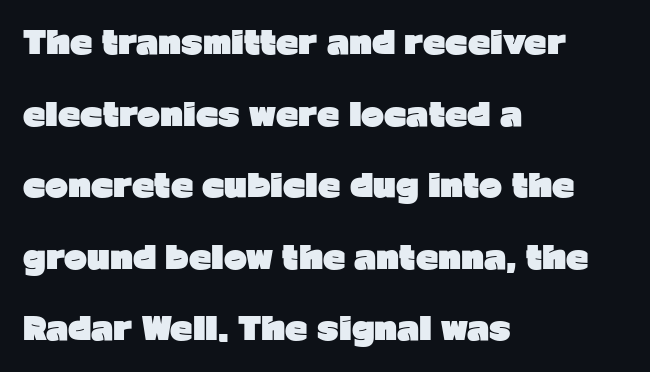
Plain, unruled lines of type. Here the designer chose a conventional face with non-uniform glyph widths. Quick note: interline space is abundant. The characters display no serif detailing; their extremities are plain. Casual observation: everything's shoved over to the left.
